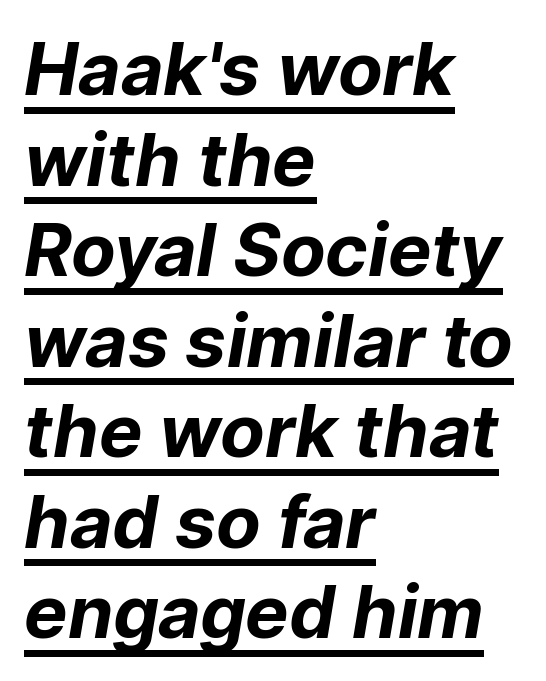
Q: Is the text bold? A: Yes.
Q: Is the typeface a serif or a sans-serif typeface? A: Sans-serif.
Q: Is the text underlined? A: Yes.
Q: How is the paragraph aligned? A: Left-aligned.
Q: Is the spacing between letters normal or unusually wide? A: Normal.
Q: Width (condensed, normal, or wide)? A: Normal.
Q: Stroke contrast? A: Low.
Q: x-height? A: Medium.
Q: Monospaced? A: No.
